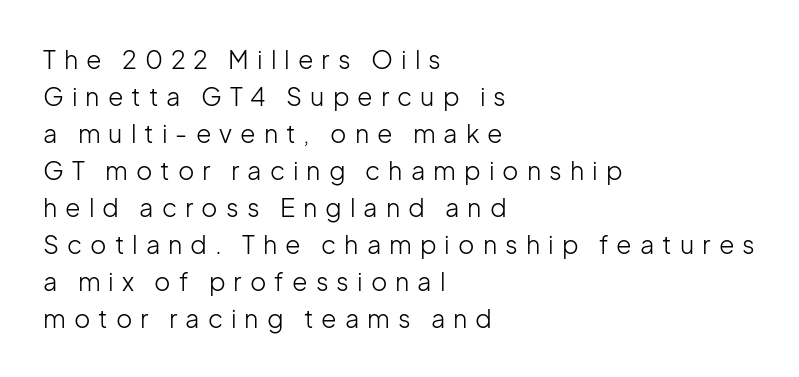
The image shows 25 px text type, upright; set left-aligned, normal line spacing (1.48x), unusually wide letter spacing (+0.32 em), not underlined.
